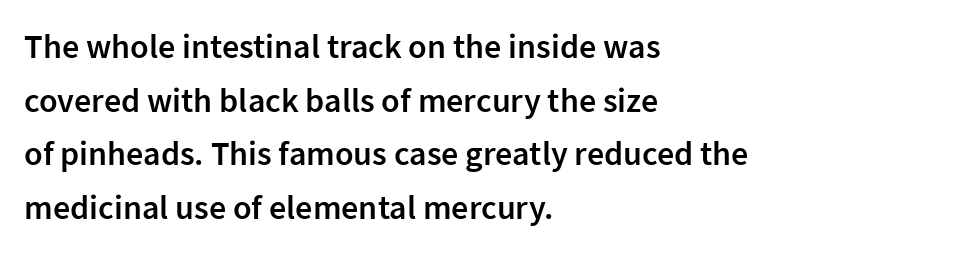
{"serif": "no", "italic": "no", "bold": "semi", "weight": "semibold", "width": "normal", "stroke_contrast": "low", "x_height": "medium", "monospaced": "no", "underline": "no", "align": "left", "line_spacing": "normal", "line_spacing_ratio": 1.58, "letter_spacing": "normal", "letter_spacing_em": 0.0, "glyph_px": 34}
